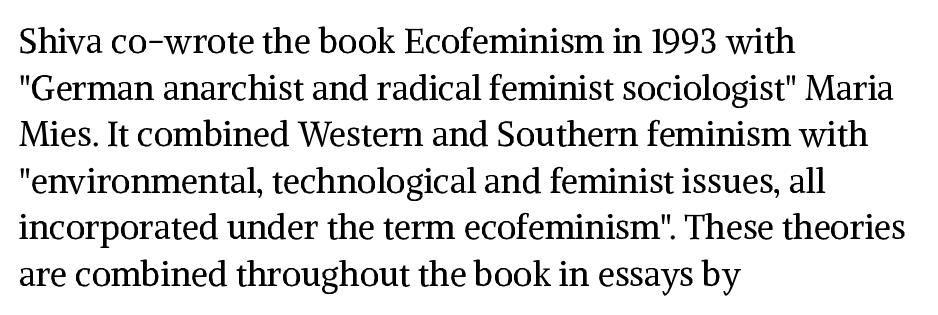
Q: Is the text bold? A: No.
Q: Is the text italic (slanted)? A: No, it is upright.
Q: Is the typeface a serif or a sans-serif typeface? A: Serif.
Q: Is the text underlined? A: No.
Q: How is the paragraph aligned? A: Left-aligned.
Q: Is the spacing between letters normal or unusually wide? A: Normal.
Q: Is the spacing between lines tight, normal or loose? A: Normal.
Q: Width (condensed, normal, or wide)? A: Normal.
Q: Stroke contrast? A: Medium.
Q: x-height? A: Medium.
Q: Monospaced? A: No.
